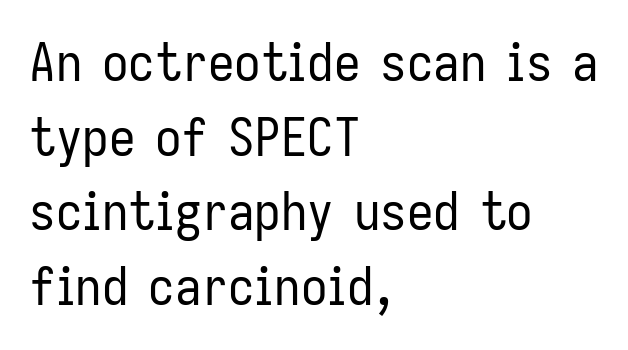
Q: Is the text bold? A: No.
Q: Is the text italic (slanted)? A: No, it is upright.
Q: Is the typeface a serif or a sans-serif typeface? A: Sans-serif.
Q: Is the text underlined? A: No.
Q: How is the paragraph aligned? A: Left-aligned.
Q: Is the spacing between letters normal or unusually wide? A: Normal.
Q: Is the spacing between lines tight, normal or loose? A: Normal.
Q: Width (condensed, normal, or wide)? A: Condensed.
Q: Stroke contrast? A: Low.
Q: x-height? A: Medium.
Q: Monospaced? A: No.
